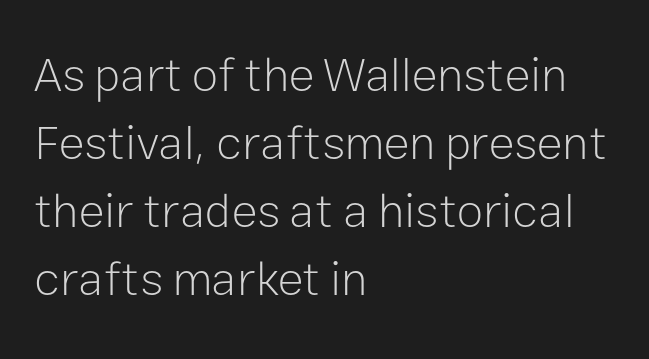
Q: Is the text bold? A: No.
Q: Is the text italic (slanted)? A: No, it is upright.
Q: Is the typeface a serif or a sans-serif typeface? A: Sans-serif.
Q: Is the text underlined? A: No.
Q: How is the paragraph aligned? A: Left-aligned.
Q: Is the spacing between letters normal or unusually wide? A: Normal.
Q: Is the spacing between lines tight, normal or loose? A: Normal.
Q: Width (condensed, normal, or wide)? A: Normal.
Q: Stroke contrast? A: Low.
Q: x-height? A: Medium.
Q: Monospaced? A: No.
